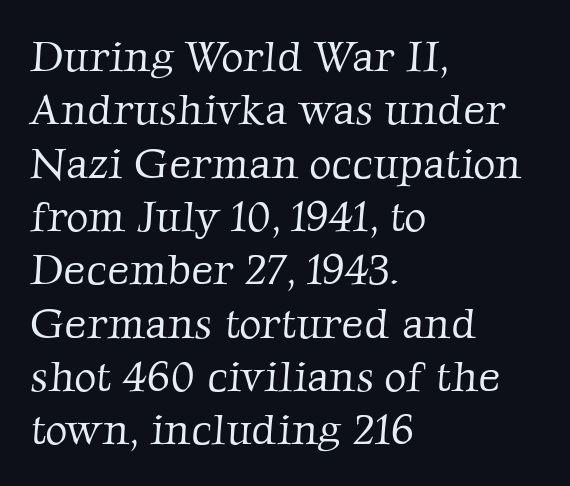
{"serif": "yes", "bold": "no", "weight": "light", "width": "normal", "stroke_contrast": "low", "x_height": "medium", "monospaced": "no", "underline": "no", "align": "left", "line_spacing_ratio": 1.24, "letter_spacing": "normal", "letter_spacing_em": 0.0, "glyph_px": 43}
